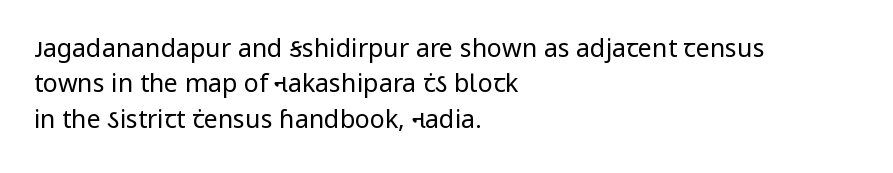
{"italic": "no", "bold": "no", "underline": "no", "align": "left", "line_spacing": "normal", "line_spacing_ratio": 1.42, "letter_spacing": "normal", "letter_spacing_em": 0.0, "glyph_px": 25}
